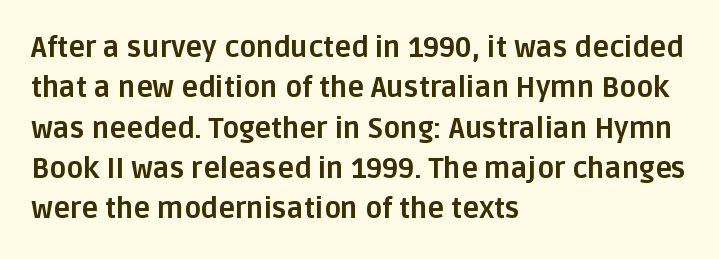
{"serif": "no", "italic": "no", "bold": "yes", "weight": "bold", "width": "normal", "stroke_contrast": "low", "x_height": "large", "monospaced": "no", "underline": "no", "align": "left", "line_spacing": "normal", "line_spacing_ratio": 1.44, "letter_spacing": "normal", "letter_spacing_em": 0.0, "glyph_px": 28}
